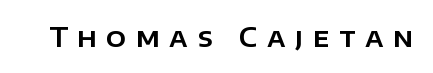
The image shows 26 px text type, upright; set unusually wide letter spacing (+0.37 em), not underlined.
